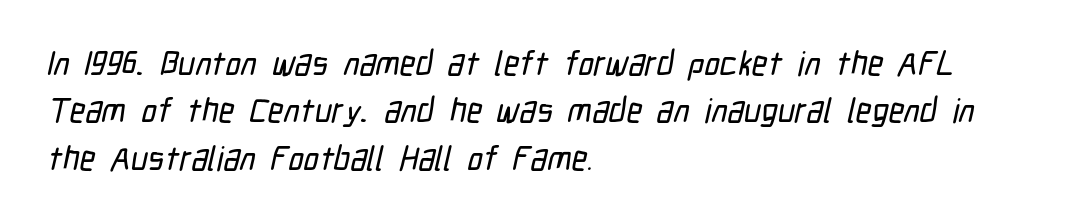
The font family rendered here belongs to the sans-serif group. Observe the ordinary spacing: letters are neighbours, not strangers. A typesetter would call this proportional, since set widths differ per character. Any mark beneath the type? The region is blank. Vertical spacing — default.
